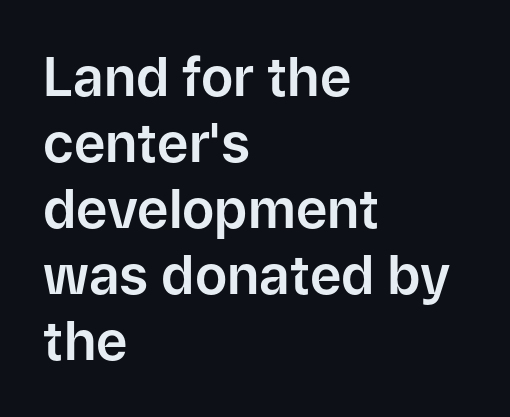
The image shows 54 px sans-serif type, upright; set left-aligned, line spacing 1.22x, normal letter spacing, not underlined; low stroke contrast and a medium x-height.
